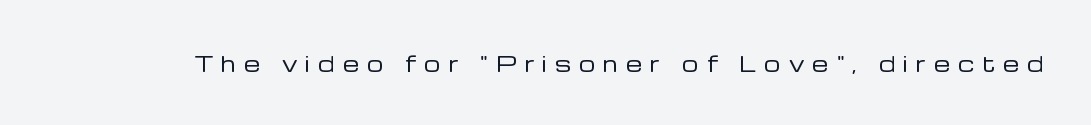
Q: Is the text bold? A: No.
Q: Is the text italic (slanted)? A: No, it is upright.
Q: Is the text underlined? A: No.
Q: Is the spacing between letters normal or unusually wide? A: Unusually wide.
